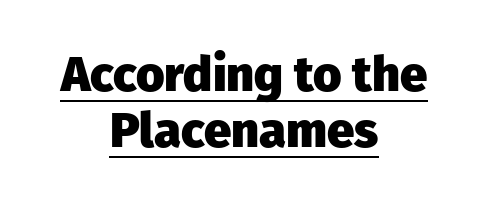
Q: Is the text bold? A: Yes.
Q: Is the text italic (slanted)? A: No, it is upright.
Q: Is the typeface a serif or a sans-serif typeface? A: Sans-serif.
Q: Is the text underlined? A: Yes.
Q: How is the paragraph aligned? A: Centered.
Q: Is the spacing between letters normal or unusually wide? A: Normal.
Q: Is the spacing between lines tight, normal or loose? A: Tight.
Q: Width (condensed, normal, or wide)? A: Normal.
Q: Stroke contrast? A: Low.
Q: x-height? A: Medium.
Q: Monospaced? A: No.
